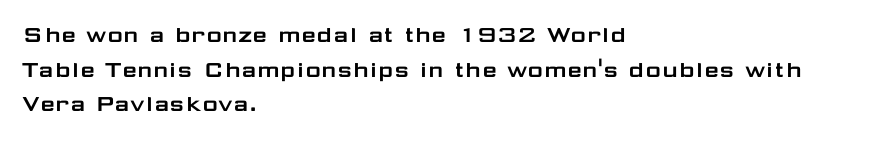
Q: Is the text italic (slanted)? A: No, it is upright.
Q: Is the text underlined? A: No.
Q: How is the paragraph aligned? A: Left-aligned.
Q: Is the spacing between letters normal or unusually wide? A: Normal.
Q: Is the spacing between lines tight, normal or loose? A: Normal.
